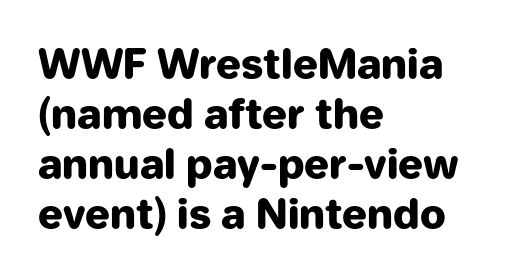
The image shows 41 px heavy sans-serif type, upright; set left-aligned, line spacing 1.22x, normal letter spacing, not underlined; low stroke contrast and a medium x-height.
